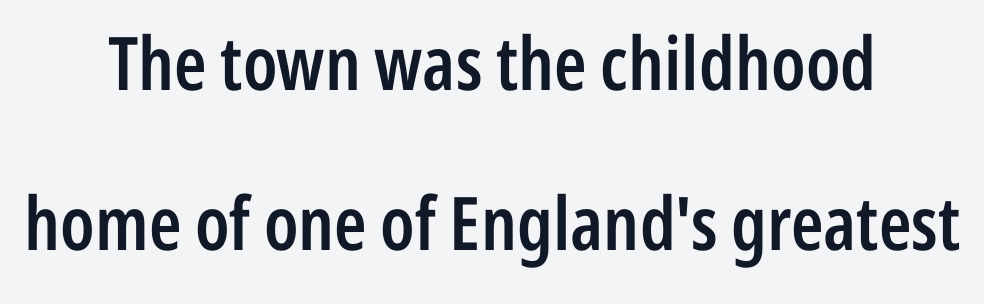
The image shows 74 px semibold, condensed sans-serif type, upright; set centered, loose line spacing (2.16x), normal letter spacing, not underlined; low stroke contrast and a medium x-height.
